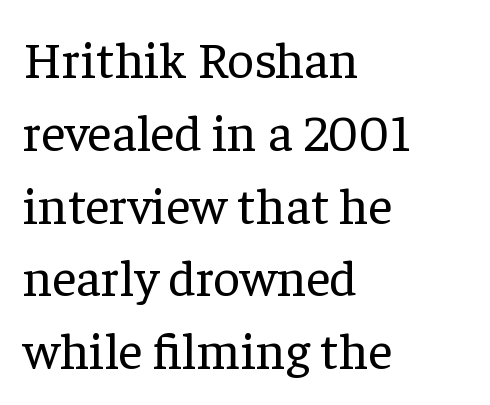
{"serif": "yes", "italic": "no", "bold": "no", "weight": "regular", "width": "normal", "stroke_contrast": "low", "x_height": "medium", "monospaced": "no", "underline": "no", "align": "left", "line_spacing": "normal", "line_spacing_ratio": 1.4, "letter_spacing": "normal", "letter_spacing_em": 0.0, "glyph_px": 52}
